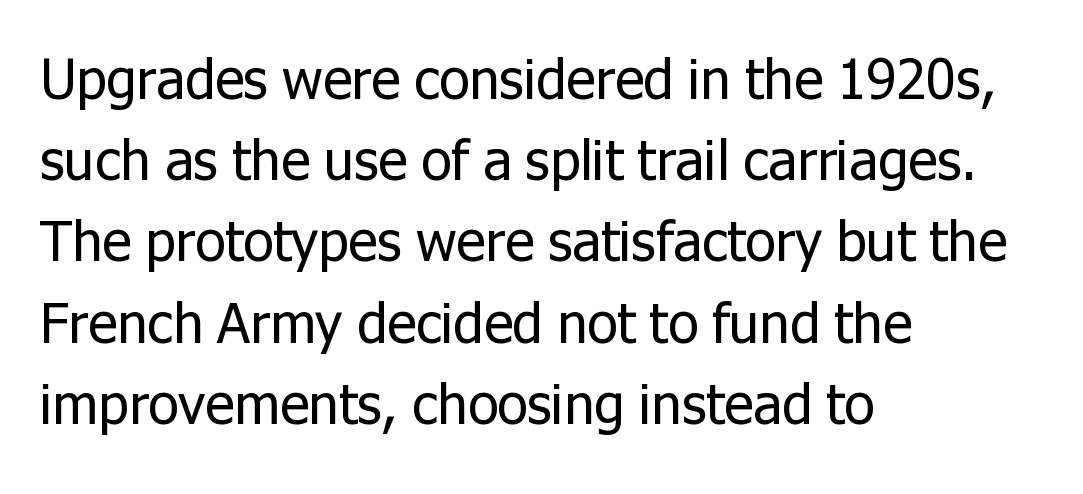
The image shows 56 px regular-weight sans-serif type, upright; set left-aligned, normal line spacing (1.45x), normal letter spacing, not underlined; low stroke contrast and a medium x-height.
